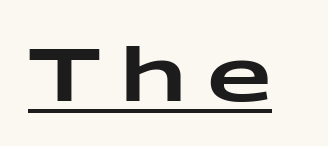
Q: Is the text italic (slanted)? A: No, it is upright.
Q: Is the typeface a serif or a sans-serif typeface? A: Sans-serif.
Q: Is the text underlined? A: Yes.
Q: Is the spacing between letters normal or unusually wide? A: Unusually wide.
Q: Width (condensed, normal, or wide)? A: Wide.
Q: Stroke contrast? A: Low.
Q: x-height? A: Medium.
Q: Monospaced? A: No.
